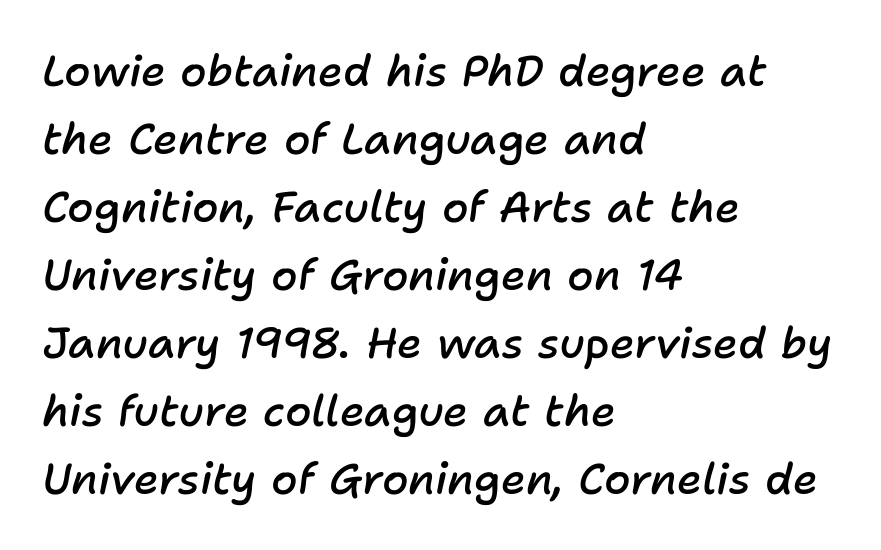
Q: Is the text bold? A: Semi-bold.
Q: Is the text italic (slanted)? A: Yes, it leans right by about 11 degrees.
Q: Is the text underlined? A: No.
Q: How is the paragraph aligned? A: Left-aligned.
Q: Is the spacing between letters normal or unusually wide? A: Normal.
Q: Is the spacing between lines tight, normal or loose? A: Normal.
Q: Width (condensed, normal, or wide)? A: Normal.
Q: Stroke contrast? A: Low.
Q: x-height? A: Medium.
Q: Monospaced? A: No.
